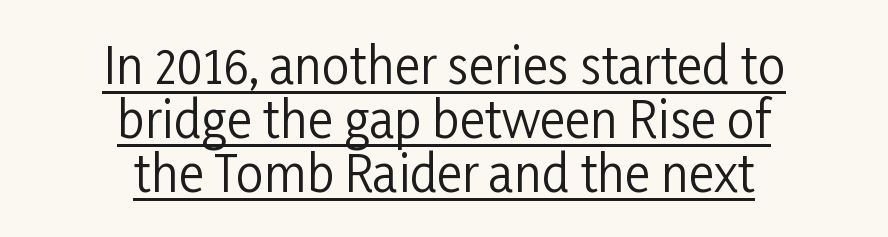
{"serif": "no", "italic": "no", "bold": "no", "weight": "regular", "width": "condensed", "stroke_contrast": "low", "x_height": "medium", "monospaced": "no", "underline": "yes", "align": "center", "line_spacing": "tight", "line_spacing_ratio": 1.1, "letter_spacing": "normal", "letter_spacing_em": 0.0, "glyph_px": 49}
